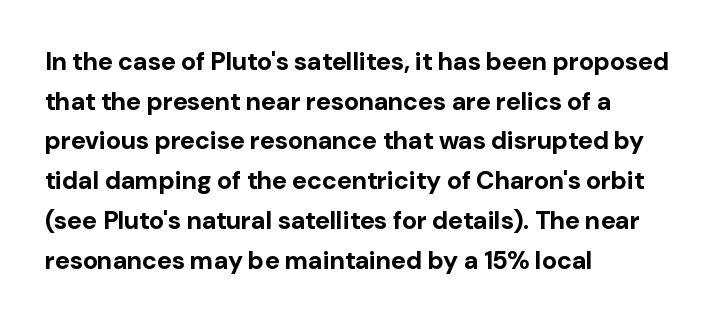
{"italic": "no", "bold": "yes", "underline": "no", "align": "left", "line_spacing": "normal", "line_spacing_ratio": 1.59, "letter_spacing": "normal", "letter_spacing_em": 0.0, "glyph_px": 25}
